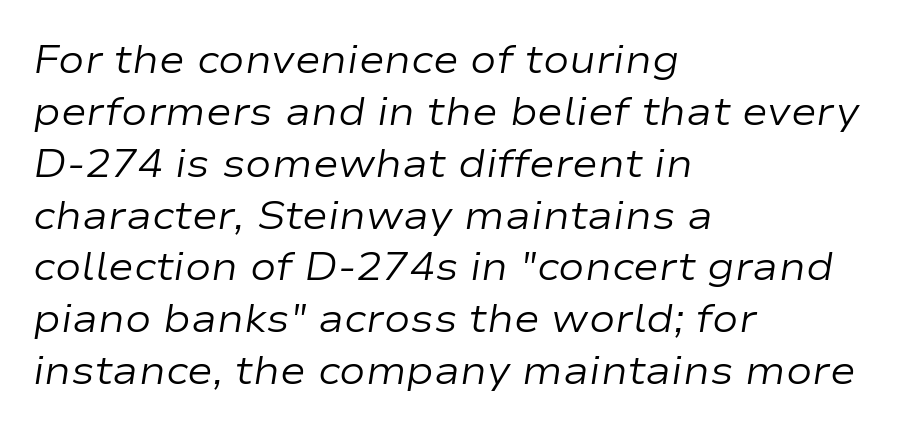
{"italic": "yes", "lean": "right", "slant_degrees": 9, "bold": "no", "weight": "regular", "width": "wide", "stroke_contrast": "low", "x_height": "medium", "monospaced": "no", "underline": "no", "align": "left", "line_spacing": "normal", "line_spacing_ratio": 1.33, "letter_spacing": "normal", "letter_spacing_em": 0.0, "glyph_px": 39}
